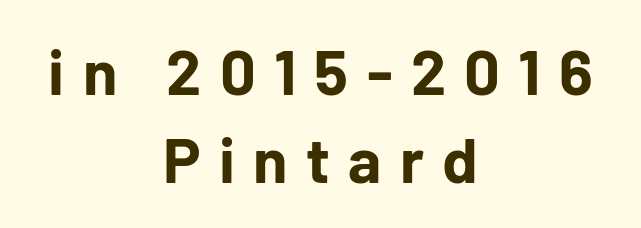
The image shows 63 px bold sans-serif type, upright; set centered, normal line spacing (1.39x), unusually wide letter spacing (+0.29 em), not underlined; low stroke contrast and a medium x-height.
